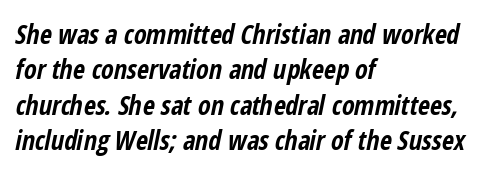
Q: Is the text bold? A: Yes.
Q: Is the text italic (slanted)? A: Yes, it leans right by about 12 degrees.
Q: Is the text underlined? A: No.
Q: How is the paragraph aligned? A: Left-aligned.
Q: Is the spacing between letters normal or unusually wide? A: Normal.
Q: Is the spacing between lines tight, normal or loose? A: Normal.
